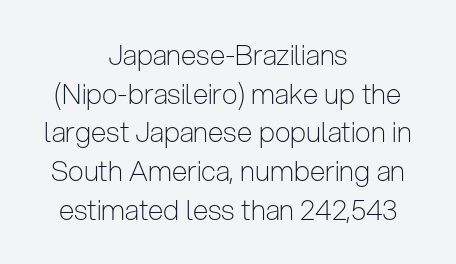
Bold? No — there's no thickening of the strokes. Look at the tracking — it's just the regular setting, nothing added. In terms of letterform style, serifs are entirely absent. Normally led — the rows are evenly, conventionally spaced. Neither beginnings nor endings align; midpoints do. The letters advance in unequal steps, a hallmark of proportional type.
